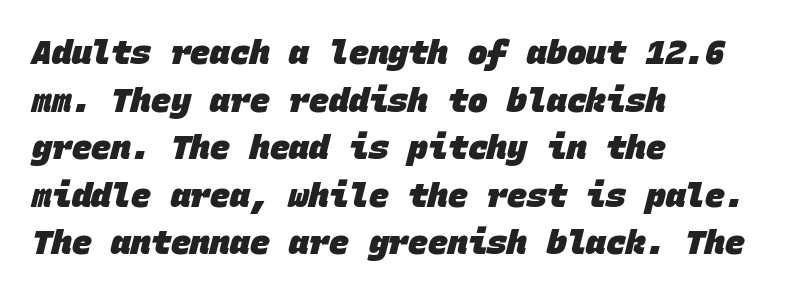
{"serif": "no", "bold": "yes", "weight": "heavy", "width": "normal", "stroke_contrast": "low", "x_height": "large", "monospaced": "yes", "underline": "no", "align": "left", "line_spacing": "normal", "line_spacing_ratio": 1.44, "letter_spacing": "normal", "letter_spacing_em": 0.0, "glyph_px": 33}
